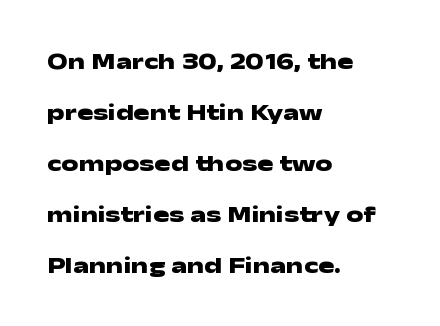
The image shows 24 px bold type, upright; set left-aligned, loose line spacing (2.13x), normal letter spacing, not underlined.
